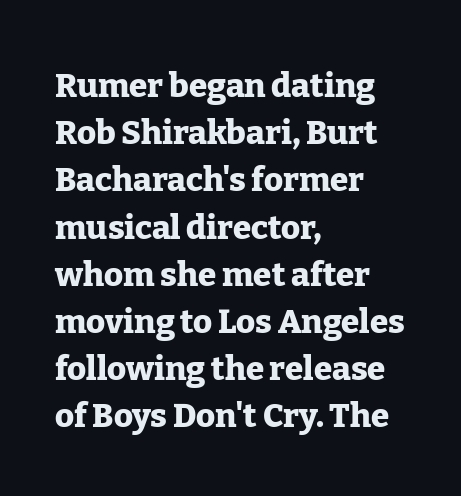
The image shows 33 px heavy serif type, upright; set left-aligned, normal line spacing (1.43x), normal letter spacing, not underlined; low stroke contrast and a medium x-height.
